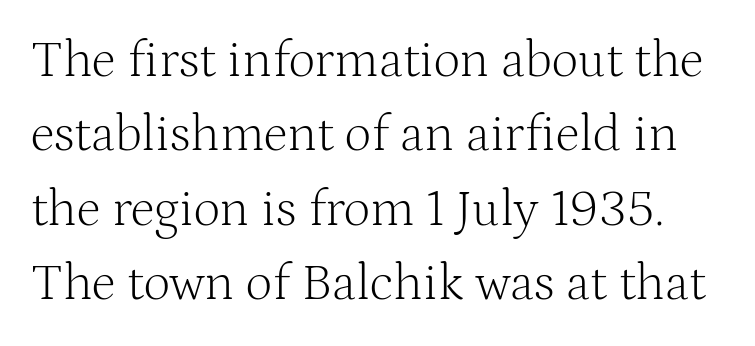
The image shows 52 px light serif type, upright; set normal line spacing (1.43x), normal letter spacing, not underlined; medium stroke contrast and a medium x-height.
